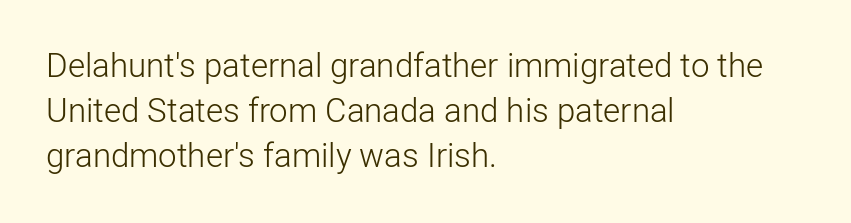
{"serif": "no", "italic": "no", "bold": "no", "weight": "light", "width": "normal", "stroke_contrast": "low", "x_height": "medium", "monospaced": "no", "underline": "no", "align": "left", "line_spacing": "normal", "line_spacing_ratio": 1.37, "letter_spacing": "normal", "letter_spacing_em": 0.0, "glyph_px": 33}
